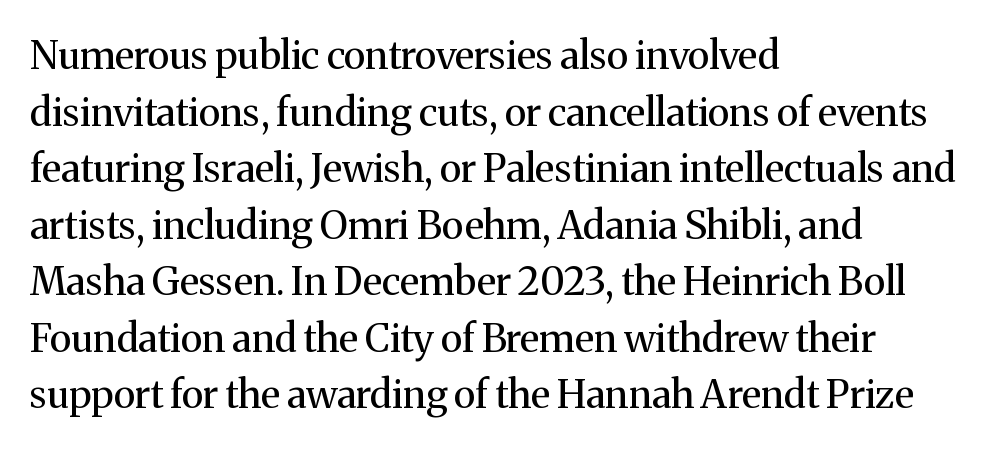
Proportional: the letters do not fall into vertical columns. Reading down the column, the eye jumps a familiar distance to each next line. The letterforms sit shoulder to shoulder at normal distance. A typesetter would label this face a serif. Layout note: lines flush left.
